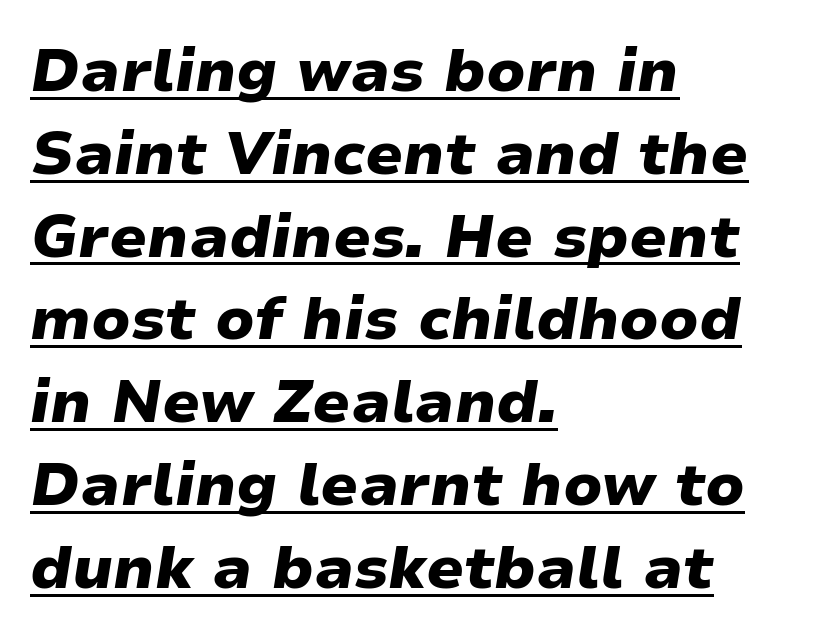
A typographer would call this underscored text. Is the type bold? Yes — the strokes are clearly thick and heavy. Notice how the stems are inclined rather than vertical — that's the hallmark of italics. Layout note: lines flush left. The horizontal fit of the characters is conventional and even. These lines sit exactly where default settings would place them.
